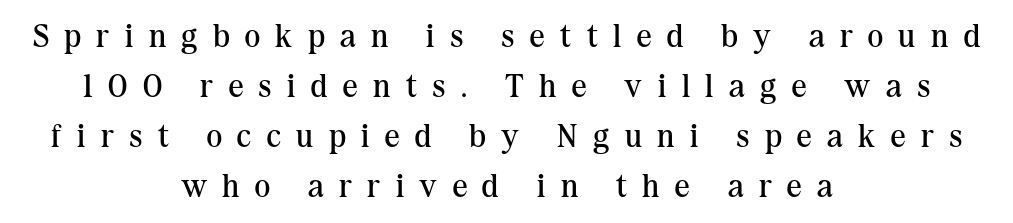
{"serif": "yes", "italic": "no", "bold": "no", "weight": "regular", "width": "normal", "stroke_contrast": "medium", "x_height": "medium", "monospaced": "no", "underline": "no", "align": "center", "line_spacing": "normal", "line_spacing_ratio": 1.52, "letter_spacing": "wide", "letter_spacing_em": 0.47, "glyph_px": 33}
